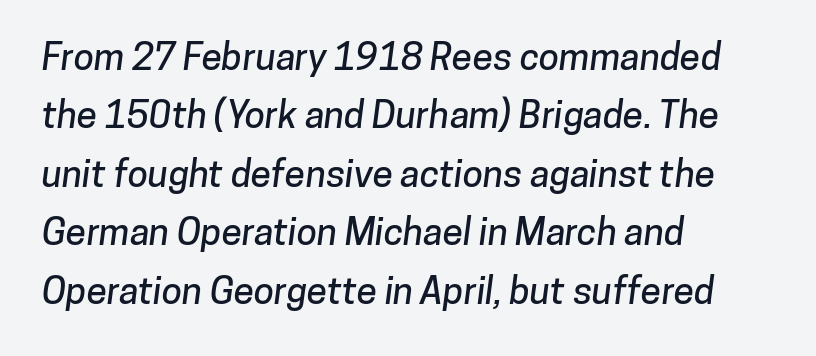
The words here are not underlined. The face used here is proportionally spaced, like ordinary book or web type. The setting favours the left margin, as ordinary paragraphs usually do. Check where the strokes stop: nothing finishes them off — pure sans. There is no visible air inserted between adjacent glyphs.
